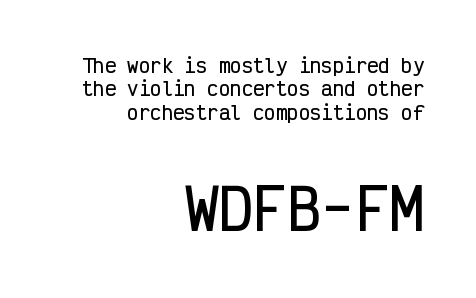
{"serif": "no", "italic": "no", "width": "condensed", "stroke_contrast": "low", "x_height": "medium", "monospaced": "yes", "underline": "no", "align": "right", "line_spacing_ratio": 1.23, "letter_spacing": "normal", "letter_spacing_em": 0.0, "larger_block": "second", "size_ratio": 3.0, "glyph_px": 57}
